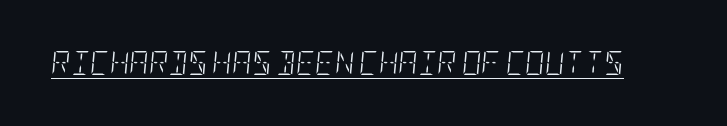
Q: Is the text bold? A: No.
Q: Is the text italic (slanted)? A: Yes, it leans right by about 5 degrees.
Q: Is the text underlined? A: Yes.
Q: Is the spacing between letters normal or unusually wide? A: Normal.
